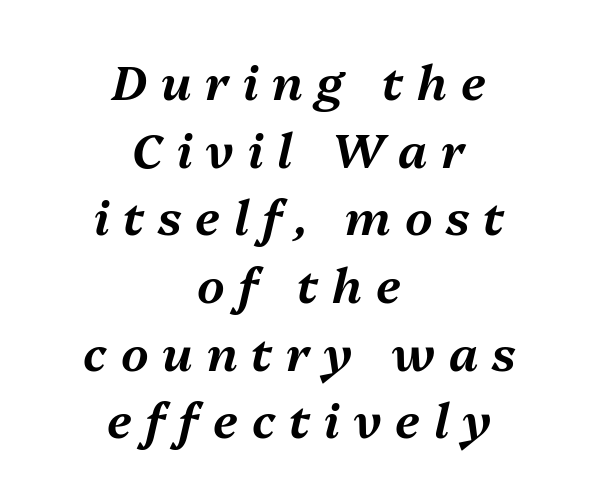
Q: Is the text italic (slanted)? A: Yes, it leans right by about 13 degrees.
Q: Is the text underlined? A: No.
Q: How is the paragraph aligned? A: Centered.
Q: Is the spacing between letters normal or unusually wide? A: Unusually wide.
Q: Is the spacing between lines tight, normal or loose? A: Normal.
Q: Width (condensed, normal, or wide)? A: Normal.
Q: Stroke contrast? A: Medium.
Q: x-height? A: Medium.
Q: Monospaced? A: No.
